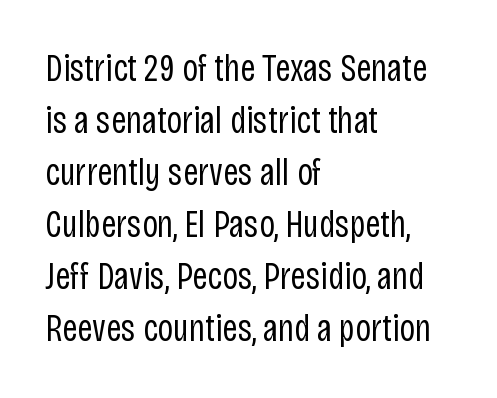
Do the characters align in a grid? No, the font is proportional. Stems here are at most as thick as an everyday book face. Honestly, there is no underline to notice here at all. This is sans-serif lettering, the kind often seen on screens and signage. The setting favours the left margin, as ordinary paragraphs usually do.
